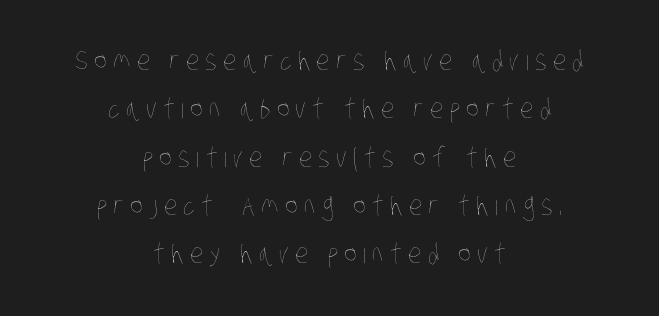
{"bold": "no", "underline": "no", "align": "center", "line_spacing_ratio": 1.79, "letter_spacing": "wide", "letter_spacing_em": 0.23, "glyph_px": 27}
